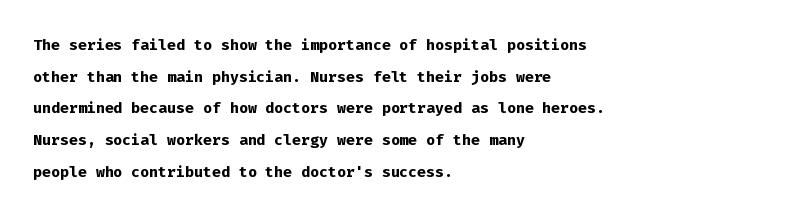
This is roman type, the default non-slanted kind. Observe the ordinary spacing: letters are neighbours, not strangers. The space between consecutive lines is moderate. Leftover space on each line is placed entirely after the last word. The string is rendered with underlining switched off. What weight is shown? A full bold with thick strokes.
